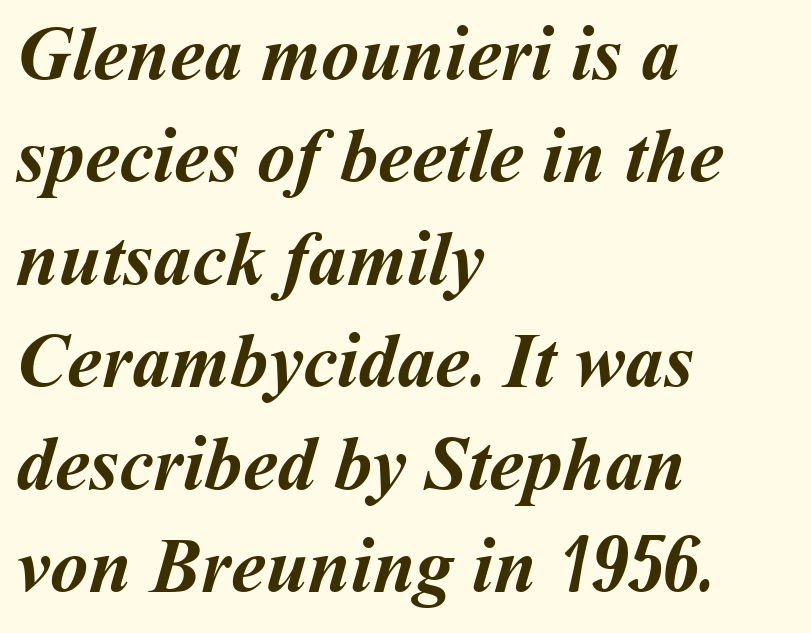
The rendering uses a bold face; every stroke is thick and dark. Words float on clear page, feet unadorned. Normally led — the rows are evenly, conventionally spaced. You could call the tracking neutral — neither tight nor loose. Each line starts at the same left margin while the right side varies. The face used here is proportionally spaced, like ordinary book or web type.
